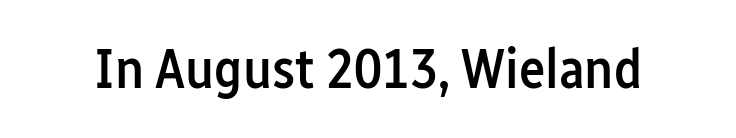
Q: Is the text bold? A: Semi-bold.
Q: Is the text italic (slanted)? A: No, it is upright.
Q: Is the typeface a serif or a sans-serif typeface? A: Sans-serif.
Q: Is the text underlined? A: No.
Q: Is the spacing between letters normal or unusually wide? A: Normal.
Q: Width (condensed, normal, or wide)? A: Condensed.
Q: Stroke contrast? A: Low.
Q: x-height? A: Medium.
Q: Monospaced? A: No.
